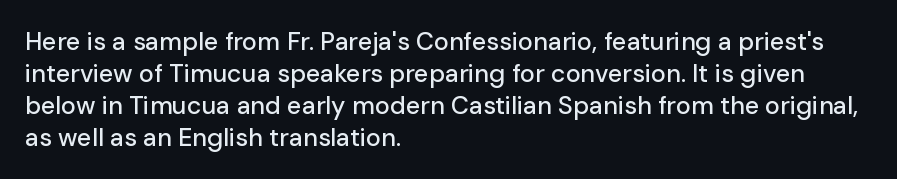
Q: Is the text italic (slanted)? A: No, it is upright.
Q: Is the text underlined? A: No.
Q: How is the paragraph aligned? A: Left-aligned.
Q: Is the spacing between letters normal or unusually wide? A: Normal.
Q: Is the spacing between lines tight, normal or loose? A: Normal.
